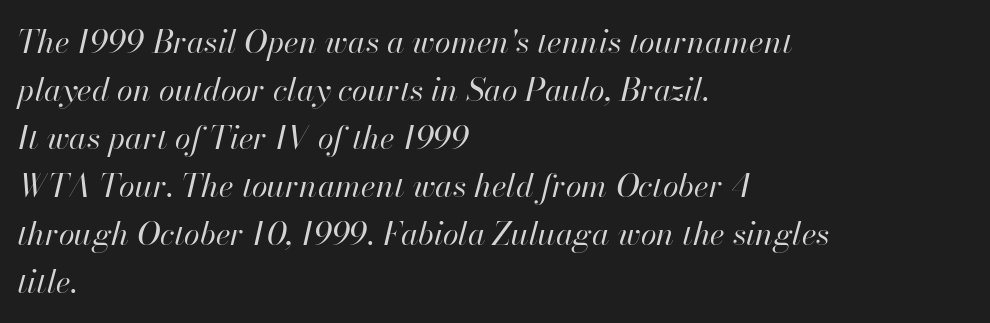
Q: Is the text bold? A: No.
Q: Is the text italic (slanted)? A: Yes, it leans right by about 13 degrees.
Q: Is the text underlined? A: No.
Q: How is the paragraph aligned? A: Left-aligned.
Q: Is the spacing between letters normal or unusually wide? A: Normal.
Q: Is the spacing between lines tight, normal or loose? A: Normal.
Q: Width (condensed, normal, or wide)? A: Normal.
Q: Stroke contrast? A: High.
Q: x-height? A: Small.
Q: Monospaced? A: No.
